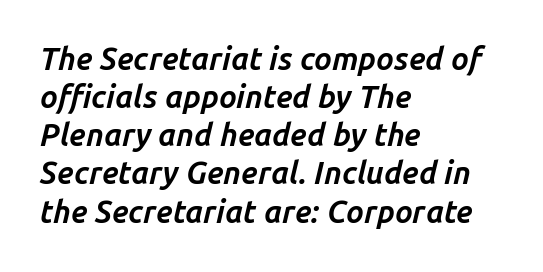
{"italic": "yes", "lean": "right", "slant_degrees": 14, "bold": "yes", "weight": "bold", "width": "normal", "stroke_contrast": "low", "x_height": "medium", "monospaced": "no", "underline": "no", "align": "left", "line_spacing_ratio": 1.23, "letter_spacing": "normal", "letter_spacing_em": 0.0, "glyph_px": 31}
